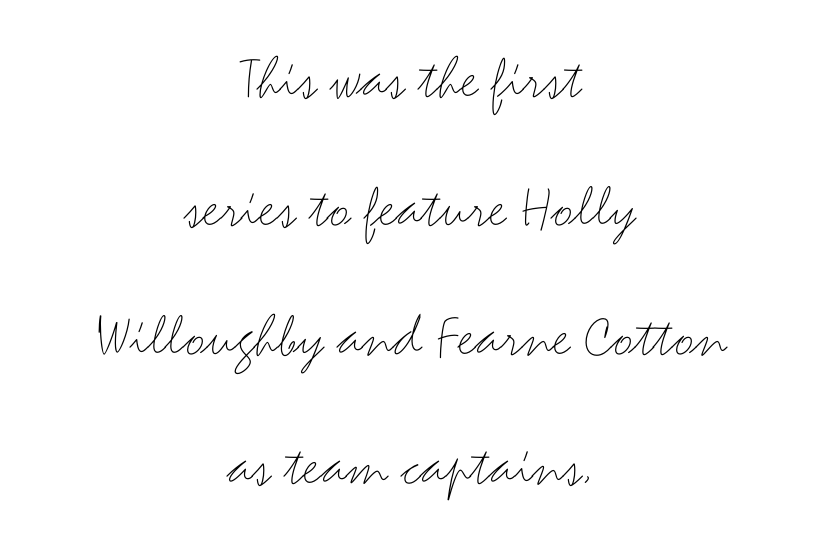
Q: Is the text bold? A: No.
Q: Is the text italic (slanted)? A: Yes.
Q: Is the typeface a serif or a sans-serif typeface? A: Sans-serif.
Q: Is the text underlined? A: No.
Q: How is the paragraph aligned? A: Centered.
Q: Is the spacing between letters normal or unusually wide? A: Normal.
Q: Is the spacing between lines tight, normal or loose? A: Loose.
Q: Width (condensed, normal, or wide)? A: Wide.
Q: Stroke contrast? A: Medium.
Q: x-height? A: Small.
Q: Monospaced? A: No.
